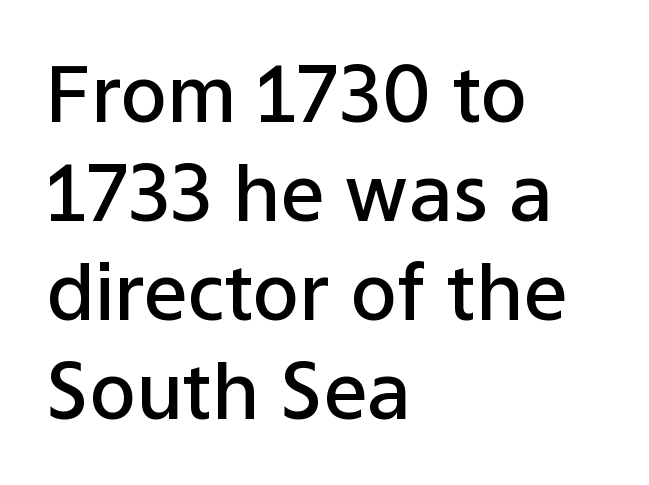
In CSS terms this would be text-align: left. Vertically, the passage feels balanced, rows spaced as you'd expect. A sans-serif font was chosen for this passage. Words float on clear page, feet unadorned. Proportional: the letters do not fall into vertical columns. Notice how the stems are strictly vertical — no italics here.
